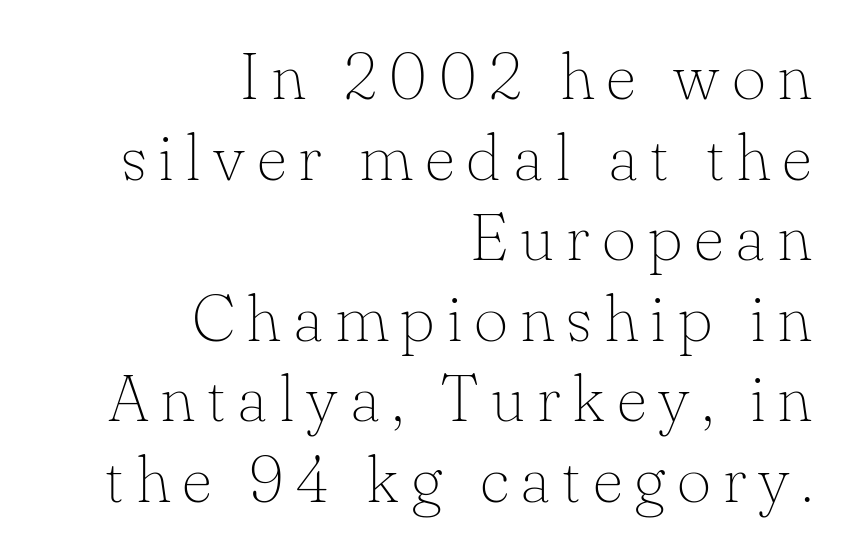
The face used here is seriffed, in the tradition of book romans. The lines in this sample share a right terminus and differ only in where they begin. Descender tails drop into unmarked territory. The characters are drawn with everyday or finer stroke widths. Unlike italic type, these characters show no tilt at all.
